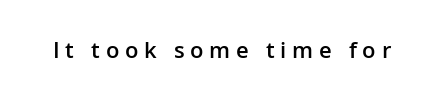
{"italic": "no", "bold": "semi", "underline": "no", "letter_spacing": "wide", "letter_spacing_em": 0.26, "glyph_px": 22}
